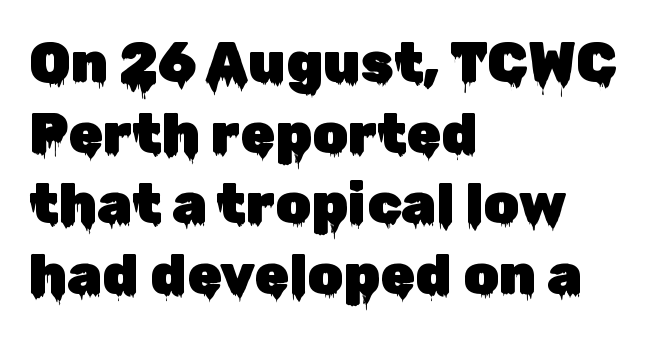
The image shows 56 px sans-serif type, upright; set left-aligned, normal line spacing (1.26x), normal letter spacing, not underlined; low stroke contrast and a medium x-height.
